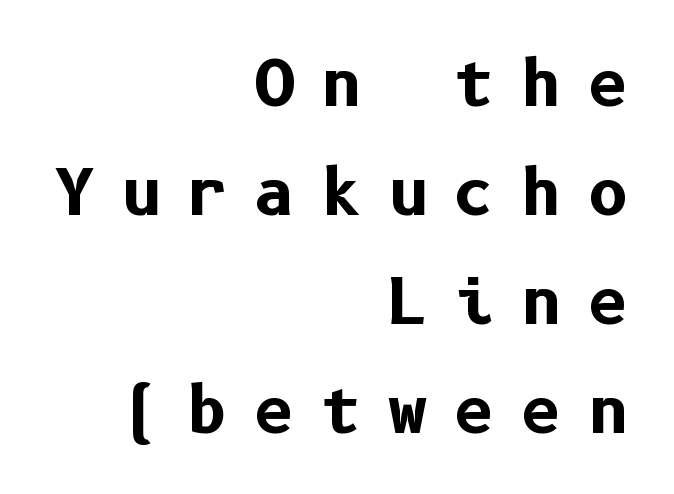
{"serif": "no", "italic": "no", "bold": "yes", "weight": "bold", "width": "normal", "stroke_contrast": "low", "x_height": "medium", "underline": "no", "align": "right", "line_spacing_ratio": 1.73, "letter_spacing": "wide", "letter_spacing_em": 0.41, "glyph_px": 63}
